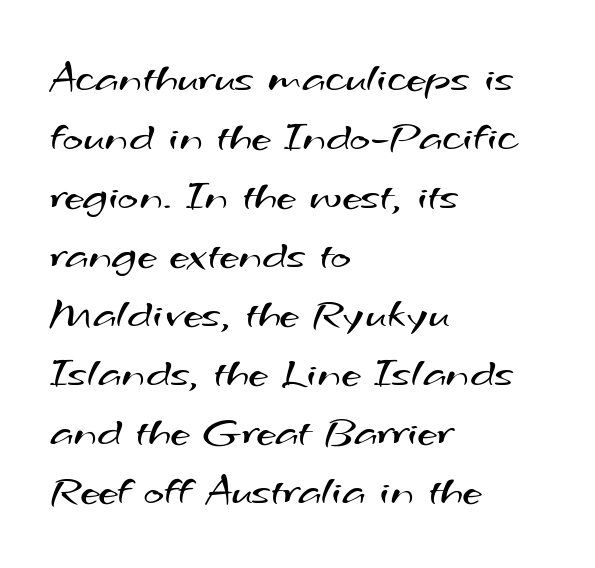
{"serif": "no", "bold": "no", "weight": "regular", "width": "wide", "stroke_contrast": "medium", "x_height": "small", "monospaced": "no", "underline": "no", "align": "left", "line_spacing": "normal", "line_spacing_ratio": 1.34, "letter_spacing": "normal", "letter_spacing_em": 0.0, "glyph_px": 44}
